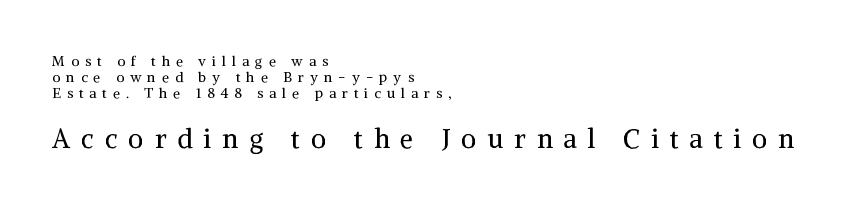
The image shows 26 px text type, upright; set left-aligned, line spacing 1.16x, unusually wide letter spacing (+0.43 em), not underlined; the second (bottom) block is 1.86x larger.
